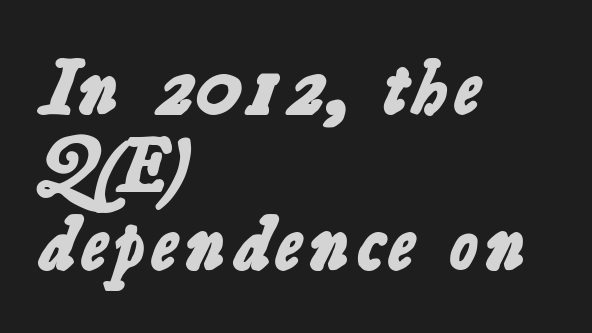
What stands out about the letter spacing? Nothing — it is the standard amount. You could not count columns in this text — the font is proportionally spaced. This rendering uses left alignment, leaving the right contour irregular. The rendering uses a bold face; every stroke is thick and dark. A bare baseline throughout the passage. These lines are composed in type without serifs.
